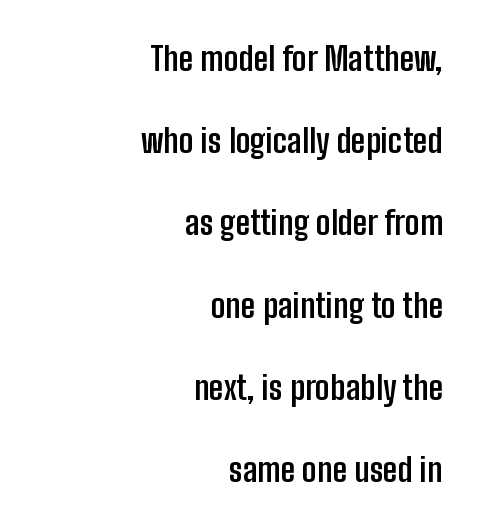
The image shows 33 px semibold, condensed sans-serif type, upright; set right-aligned, loose line spacing (2.49x), normal letter spacing, not underlined; low stroke contrast and a medium x-height.
